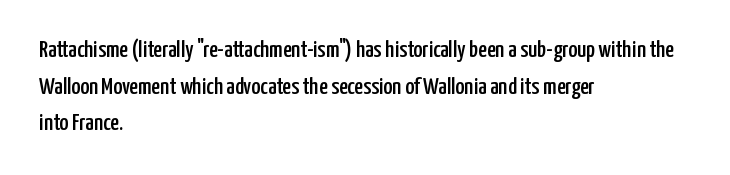
{"italic": "no", "underline": "no", "align": "left", "line_spacing": "normal", "line_spacing_ratio": 1.53, "letter_spacing": "normal", "letter_spacing_em": 0.0, "glyph_px": 24}
